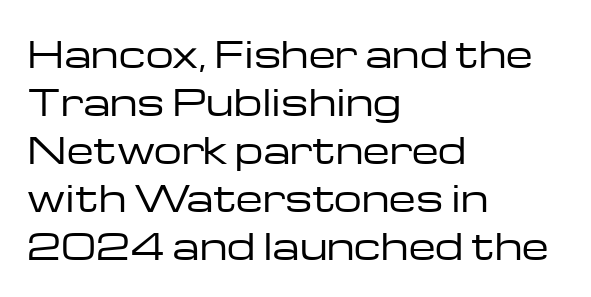
Q: Is the text bold? A: No.
Q: Is the text italic (slanted)? A: No, it is upright.
Q: Is the typeface a serif or a sans-serif typeface? A: Sans-serif.
Q: Is the text underlined? A: No.
Q: How is the paragraph aligned? A: Left-aligned.
Q: Is the spacing between letters normal or unusually wide? A: Normal.
Q: Is the spacing between lines tight, normal or loose? A: Normal.
Q: Width (condensed, normal, or wide)? A: Wide.
Q: Stroke contrast? A: Low.
Q: x-height? A: Medium.
Q: Monospaced? A: No.
